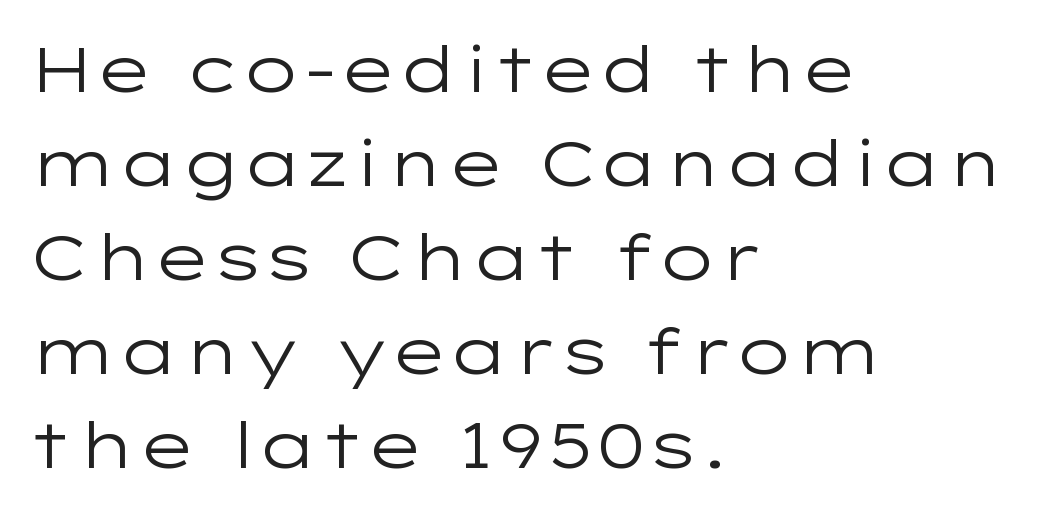
Q: Is the text bold? A: No.
Q: Is the text italic (slanted)? A: No, it is upright.
Q: Is the typeface a serif or a sans-serif typeface? A: Sans-serif.
Q: Is the text underlined? A: No.
Q: How is the paragraph aligned? A: Left-aligned.
Q: Is the spacing between letters normal or unusually wide? A: Normal.
Q: Is the spacing between lines tight, normal or loose? A: Normal.
Q: Width (condensed, normal, or wide)? A: Wide.
Q: Stroke contrast? A: Low.
Q: x-height? A: Medium.
Q: Monospaced? A: No.
